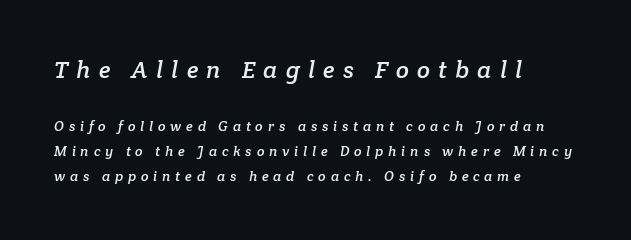
The image shows 24 px text type; set left-aligned, line spacing 1.81x, unusually wide letter spacing (+0.34 em), not underlined; the first (top) block is 1.71x larger.
